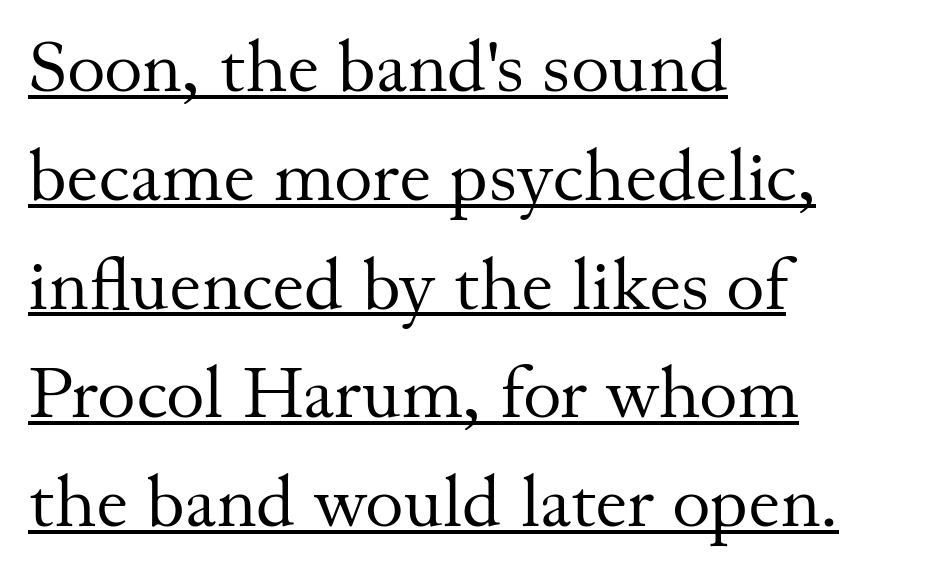
The image shows 73 px regular-weight serif type, upright; set left-aligned, normal line spacing (1.49x), normal letter spacing, underlined; medium stroke contrast and a small x-height.
